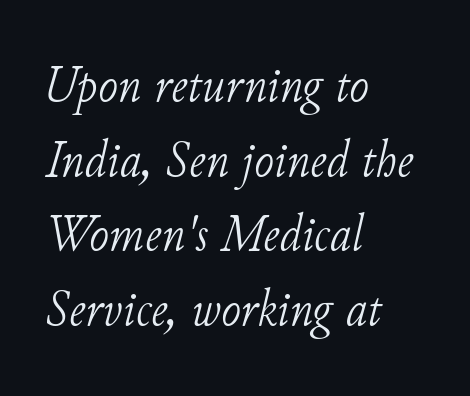
I'd call this a serif setting — the letters wear small feet. Vertical stems look standard width or narrower in stroke. Here the glyphs are tracked normally, forming tight word shapes. Normally led — the rows are evenly, conventionally spaced. Note the varied advance widths — an 'i' is clearly narrower than an 'm'. The space directly below the letters is spotless.
